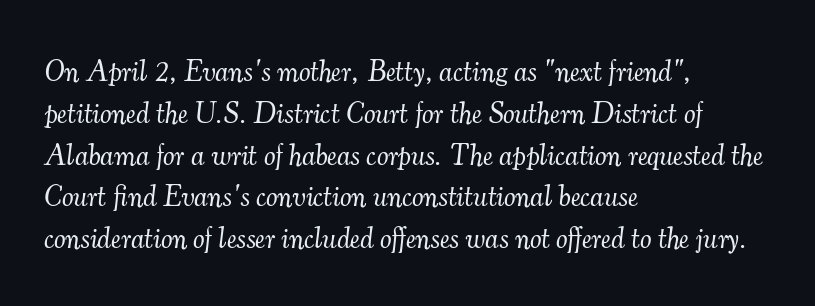
The image shows 29 px light serif type, italic (leaning right); set left-aligned, normal line spacing (1.44x), normal letter spacing, not underlined; medium stroke contrast and a small x-height.
